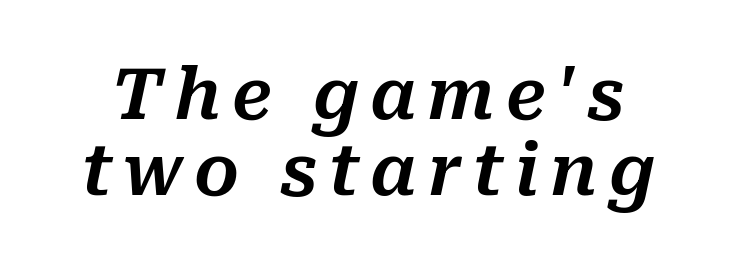
Q: Is the text italic (slanted)? A: Yes, it leans right by about 10 degrees.
Q: Is the text underlined? A: No.
Q: Is the spacing between lines tight, normal or loose? A: Tight.
Q: Width (condensed, normal, or wide)? A: Normal.
Q: Stroke contrast? A: Medium.
Q: x-height? A: Medium.
Q: Monospaced? A: No.
